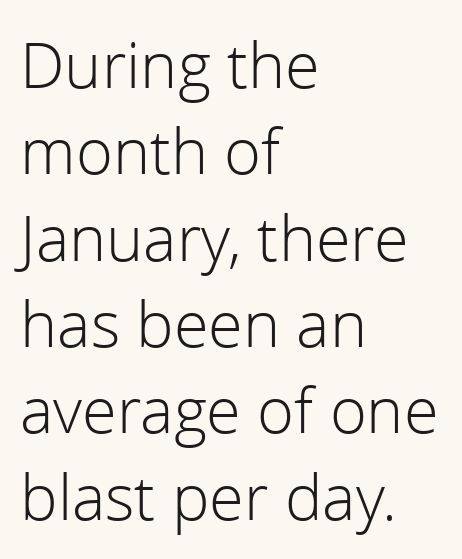
Q: Is the text bold? A: No.
Q: Is the text italic (slanted)? A: No, it is upright.
Q: Is the typeface a serif or a sans-serif typeface? A: Sans-serif.
Q: Is the text underlined? A: No.
Q: How is the paragraph aligned? A: Left-aligned.
Q: Is the spacing between letters normal or unusually wide? A: Normal.
Q: Is the spacing between lines tight, normal or loose? A: Normal.
Q: Width (condensed, normal, or wide)? A: Normal.
Q: x-height? A: Medium.
Q: Monospaced? A: No.
